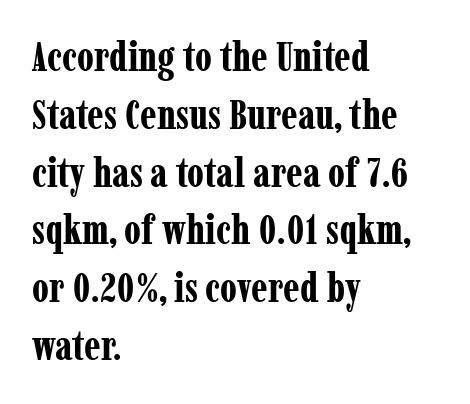
Q: Is the text bold? A: Yes.
Q: Is the text italic (slanted)? A: No, it is upright.
Q: Is the typeface a serif or a sans-serif typeface? A: Serif.
Q: Is the text underlined? A: No.
Q: How is the paragraph aligned? A: Left-aligned.
Q: Is the spacing between letters normal or unusually wide? A: Normal.
Q: Is the spacing between lines tight, normal or loose? A: Normal.
Q: Width (condensed, normal, or wide)? A: Condensed.
Q: Stroke contrast? A: Low.
Q: x-height? A: Medium.
Q: Monospaced? A: No.
